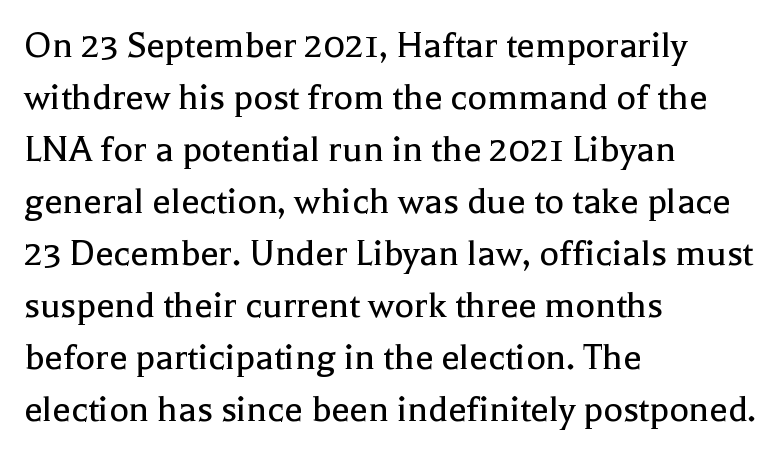
Line beginnings align vertically; line endings do not. Posture: upright roman. Regarding serifs, this sample has them. A bare baseline throughout the passage. Students, observe: this is what conventionally led text looks like.
